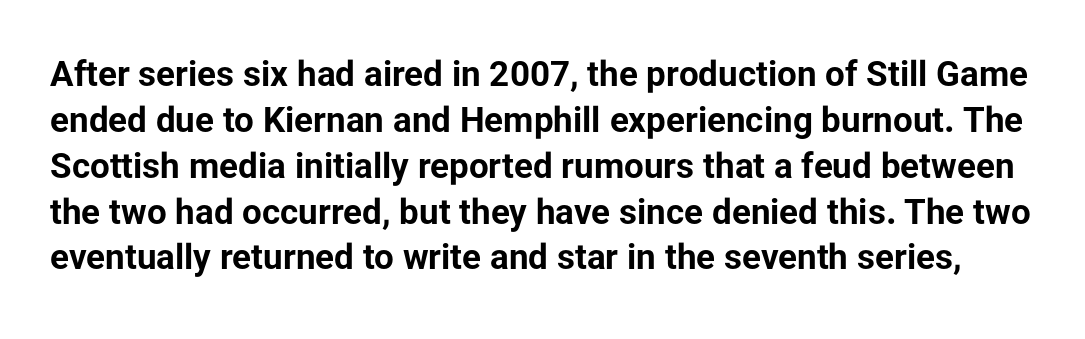
{"serif": "no", "italic": "no", "bold": "yes", "weight": "bold", "width": "normal", "stroke_contrast": "low", "x_height": "medium", "monospaced": "no", "underline": "no", "line_spacing": "normal", "line_spacing_ratio": 1.31, "letter_spacing": "normal", "letter_spacing_em": 0.0, "glyph_px": 35}
